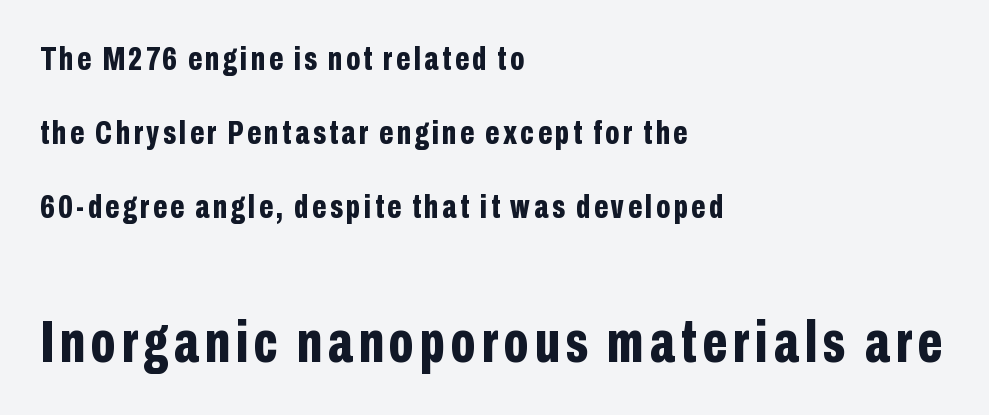
The image shows 59 px bold, condensed sans-serif type, upright; set left-aligned, loose line spacing (2.18x), not underlined; the second (bottom) block is 1.74x larger; low stroke contrast and a medium x-height.
